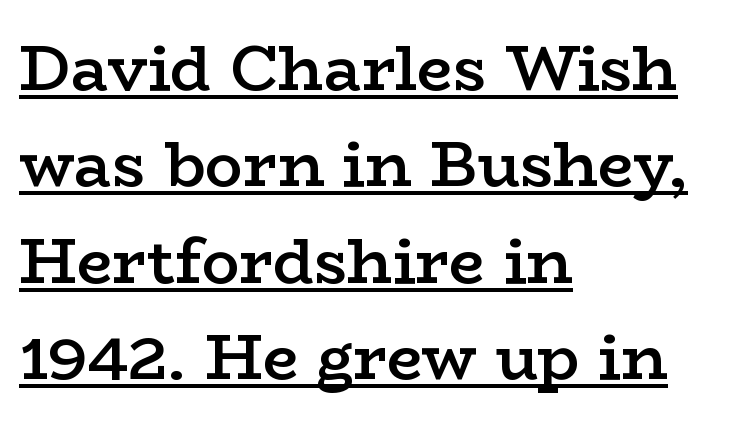
Q: Is the text bold? A: Semi-bold.
Q: Is the text italic (slanted)? A: No, it is upright.
Q: Is the typeface a serif or a sans-serif typeface? A: Serif.
Q: Is the text underlined? A: Yes.
Q: How is the paragraph aligned? A: Left-aligned.
Q: Is the spacing between letters normal or unusually wide? A: Normal.
Q: Is the spacing between lines tight, normal or loose? A: Normal.
Q: Width (condensed, normal, or wide)? A: Wide.
Q: Stroke contrast? A: Low.
Q: x-height? A: Medium.
Q: Monospaced? A: No.
